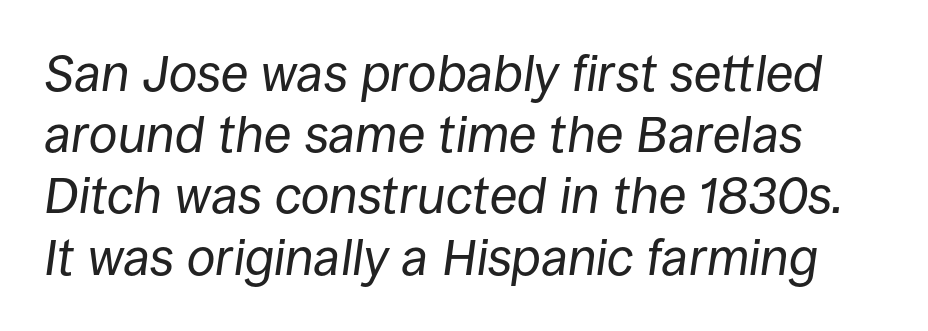
The image shows 51 px regular-weight type, italic (leaning right); set line spacing 1.2x, normal letter spacing, not underlined; low stroke contrast and a large x-height.
